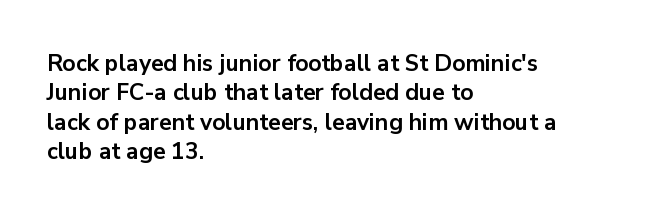
The image shows 23 px bold type, upright; set left-aligned, normal line spacing (1.28x), normal letter spacing, not underlined.
